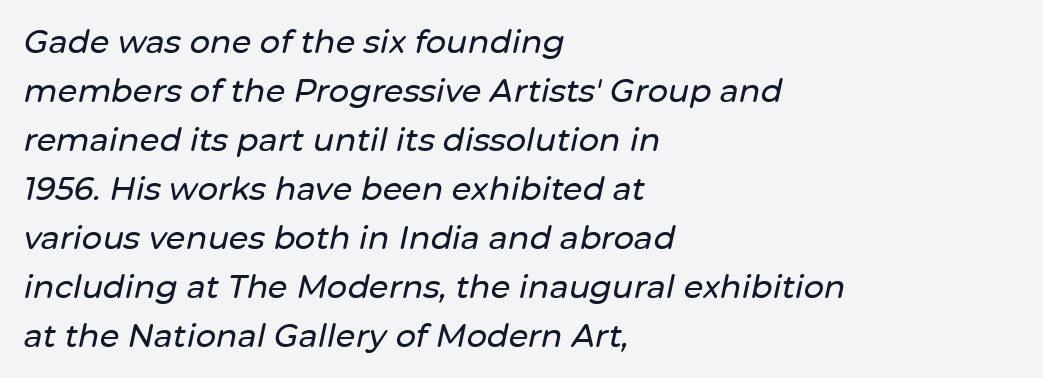
A typesetter would call this proportional, since set widths differ per character. The paragraph has a hard left edge and a soft right edge. A typesetter would mark this as italic. Default kerning and tracking; the words read as compact shapes. Decoration check: the copy has no underline. Regular leading.
